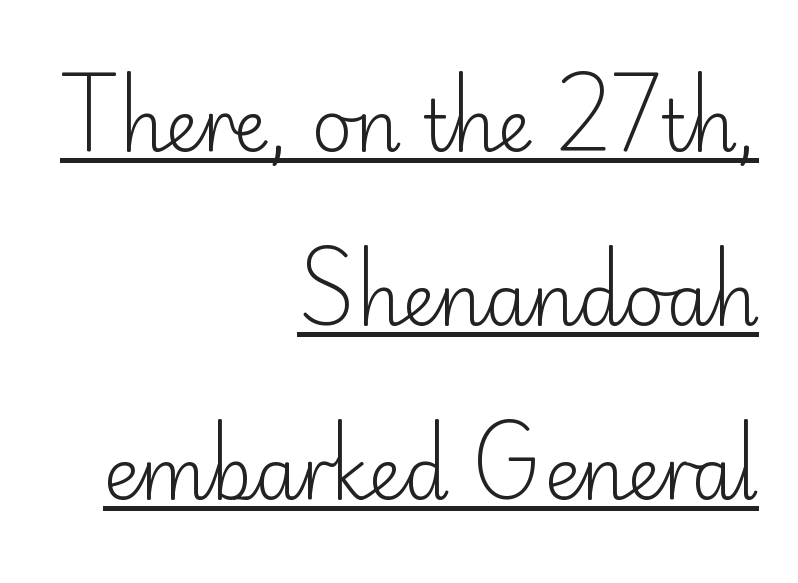
The image shows 71 px light sans-serif type, upright; set right-aligned, loose line spacing (2.45x), normal letter spacing, underlined; low stroke contrast and a small x-height.
